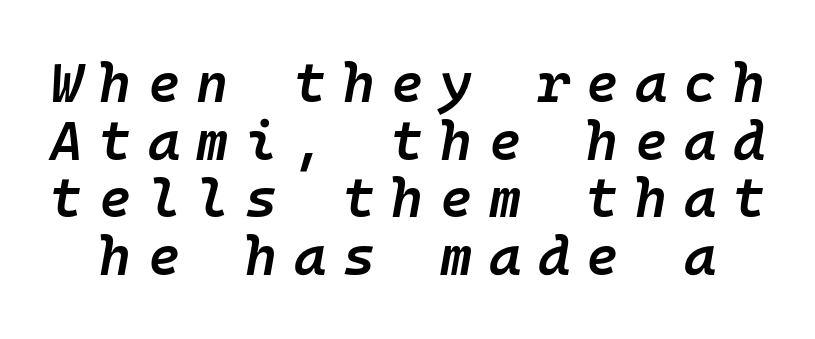
Line spacing here is tight. As a designer I'd log this as weight 600, semibold. The specimen omits any rule beneath the text block's lines. This sample uses an oblique cut, with every glyph tilted off the vertical. The letters march in equal steps, a hallmark of fixed-pitch type. Tracking value appears strongly positive — letters spread wide.
